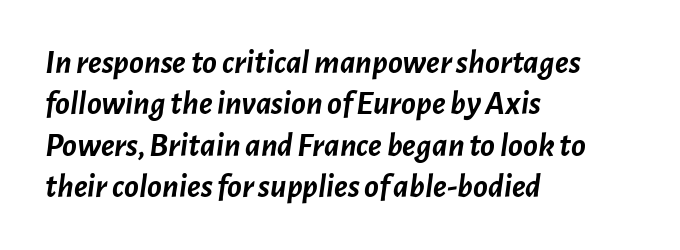
{"italic": "yes", "lean": "right", "slant_degrees": 7, "bold": "yes", "weight": "semibold", "width": "normal", "stroke_contrast": "low", "x_height": "medium", "monospaced": "no", "underline": "no", "align": "left", "line_spacing_ratio": 1.22, "letter_spacing": "normal", "letter_spacing_em": 0.0, "glyph_px": 34}
